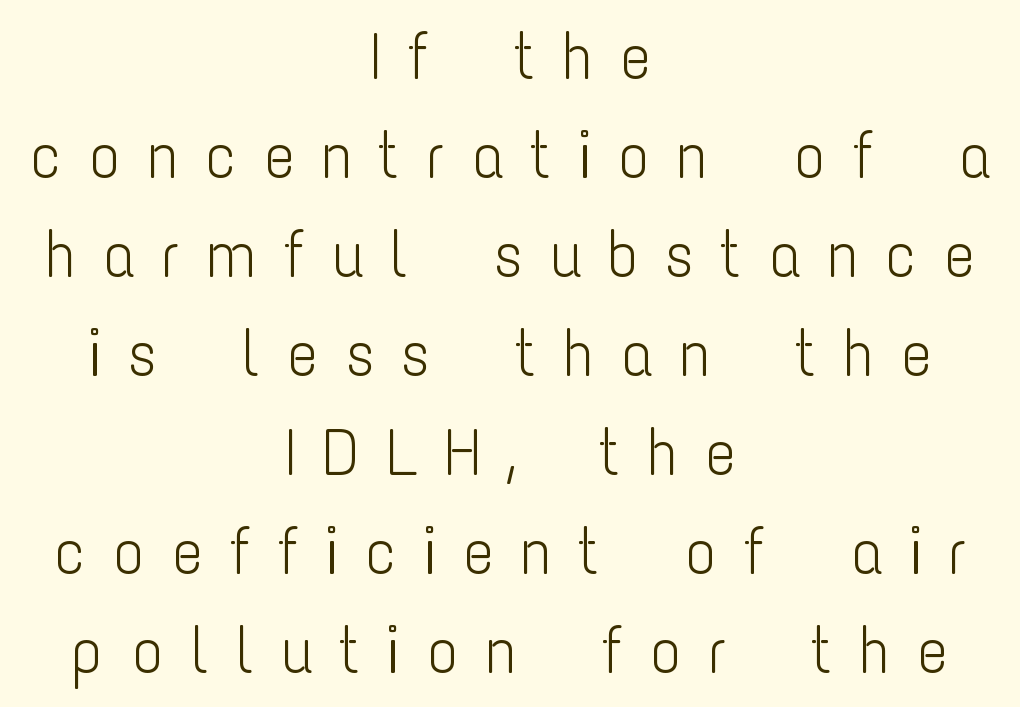
{"serif": "no", "italic": "no", "bold": "no", "weight": "light", "width": "condensed", "stroke_contrast": "low", "x_height": "medium", "monospaced": "no", "underline": "no", "align": "center", "line_spacing": "normal", "line_spacing_ratio": 1.5, "letter_spacing": "wide", "letter_spacing_em": 0.39, "glyph_px": 66}
